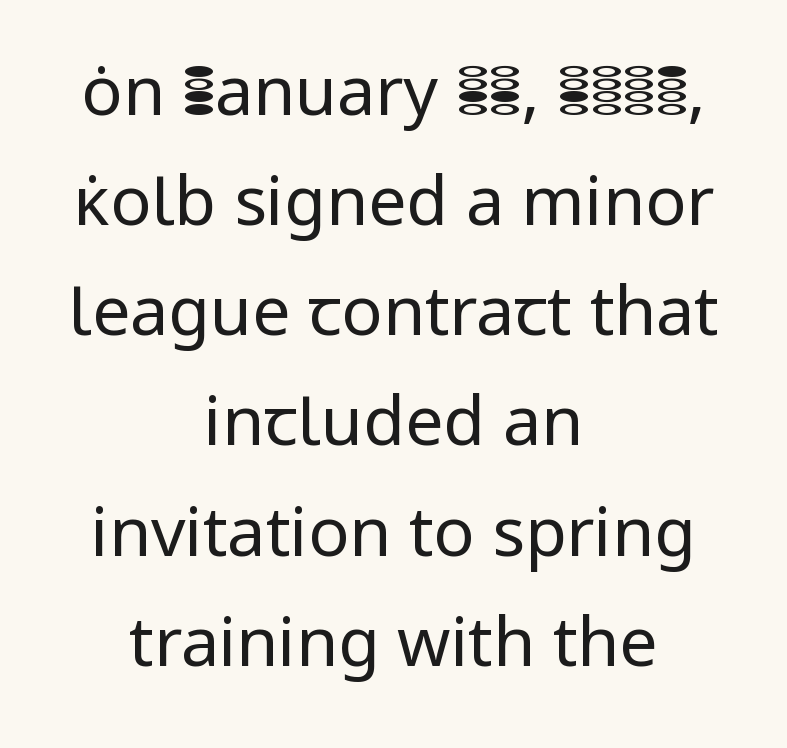
The image shows 68 px regular-weight sans-serif type, upright; set centered, normal line spacing (1.62x), normal letter spacing, not underlined; low stroke contrast and a medium x-height.
